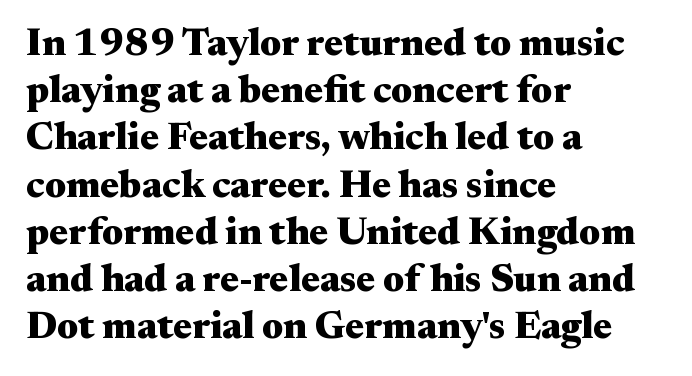
{"serif": "yes", "italic": "no", "bold": "yes", "weight": "heavy", "width": "wide", "stroke_contrast": "medium", "x_height": "small", "monospaced": "no", "underline": "no", "align": "left", "line_spacing_ratio": 1.21, "letter_spacing": "normal", "letter_spacing_em": 0.0, "glyph_px": 39}
